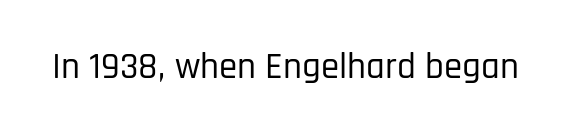
Q: Is the text italic (slanted)? A: No, it is upright.
Q: Is the typeface a serif or a sans-serif typeface? A: Sans-serif.
Q: Is the text underlined? A: No.
Q: Is the spacing between letters normal or unusually wide? A: Normal.
Q: Width (condensed, normal, or wide)? A: Condensed.
Q: Stroke contrast? A: Low.
Q: x-height? A: Large.
Q: Monospaced? A: No.
